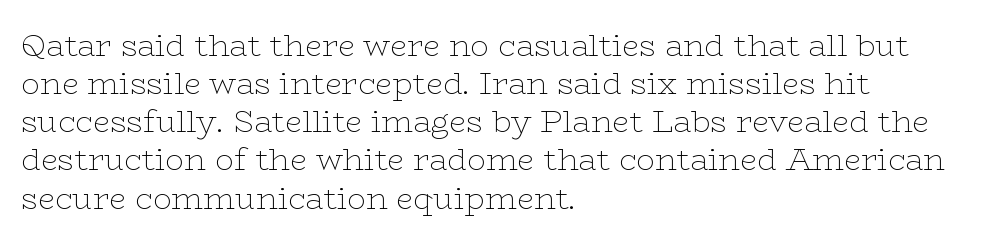
The image shows 31 px thin, wide serif type, upright; set left-aligned, line spacing 1.23x, normal letter spacing, not underlined; low stroke contrast and a medium x-height.
